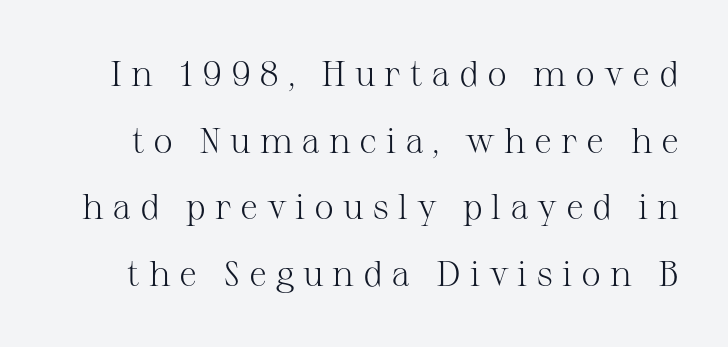
The image shows 36 px light serif type, upright; set line spacing 1.85x, unusually wide letter spacing (+0.24 em), not underlined; medium stroke contrast and a medium x-height.
